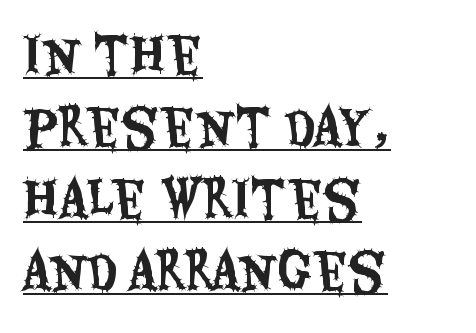
The image shows 48 px condensed sans-serif type, upright; set left-aligned, normal line spacing (1.5x), normal letter spacing, underlined; medium stroke contrast and a large x-height.
